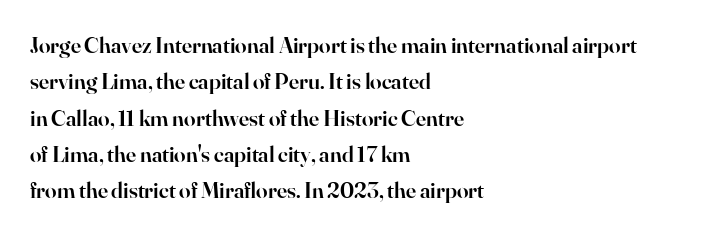
{"italic": "no", "bold": "semi", "underline": "no", "align": "left", "line_spacing": "normal", "line_spacing_ratio": 1.58, "letter_spacing": "normal", "letter_spacing_em": 0.0, "glyph_px": 23}
